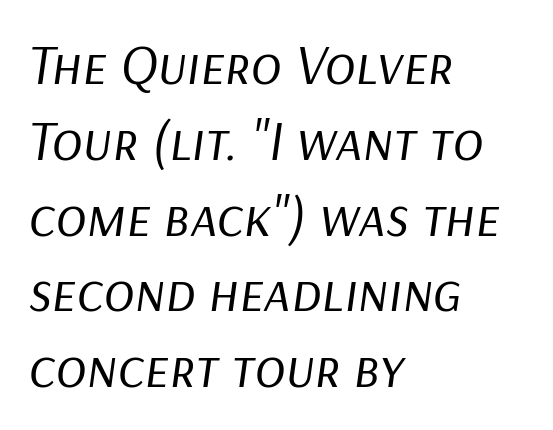
What's the leading like? Ordinary, nothing unusual. Varying glyph widths throughout — classic text-font behaviour. The cut favours lightness, reaching ordinary text weight at its darkest. Notice how the stems are inclined rather than vertical — that's the hallmark of italics. The typesetter chose a ragged-right arrangement here. This sample uses plain, unmodified letter spacing.
